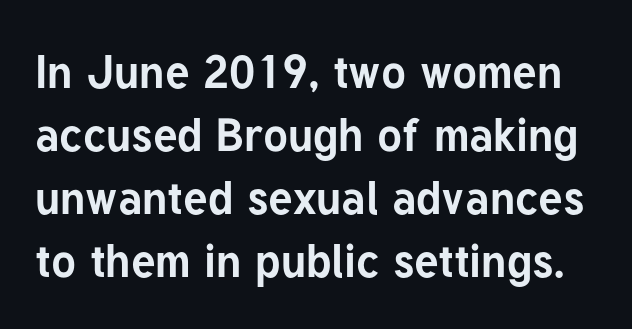
The image shows 46 px bold sans-serif type, upright; set normal line spacing (1.37x), normal letter spacing, not underlined; low stroke contrast and a medium x-height.
